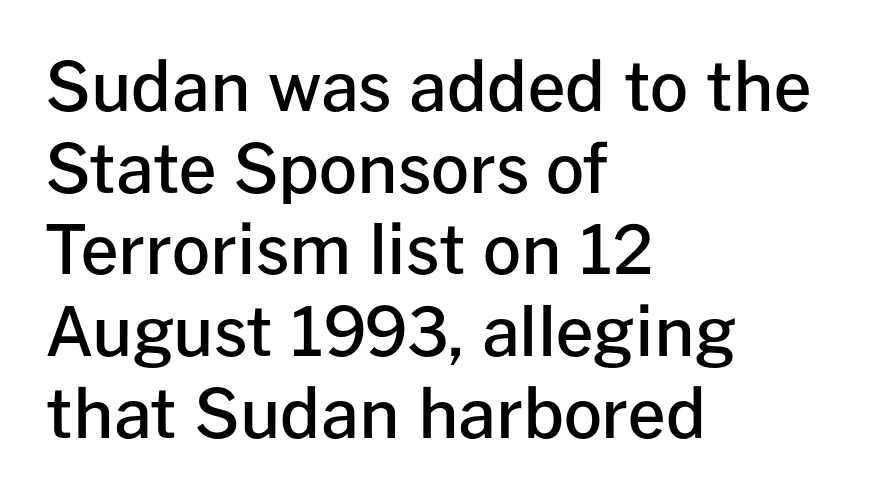
The image shows 67 px semibold sans-serif type, upright; set left-aligned, line spacing 1.22x, normal letter spacing, not underlined; low stroke contrast and a medium x-height.
